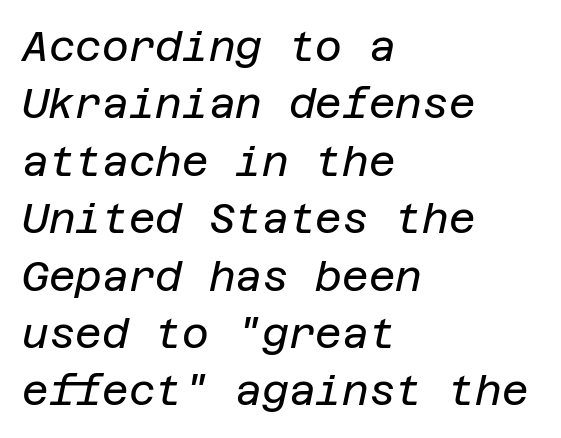
Q: Is the text bold? A: No.
Q: Is the text italic (slanted)? A: Yes, it leans right by about 12 degrees.
Q: Is the text underlined? A: No.
Q: How is the paragraph aligned? A: Left-aligned.
Q: Is the spacing between letters normal or unusually wide? A: Normal.
Q: Is the spacing between lines tight, normal or loose? A: Normal.
Q: Width (condensed, normal, or wide)? A: Normal.
Q: Stroke contrast? A: Low.
Q: x-height? A: Large.
